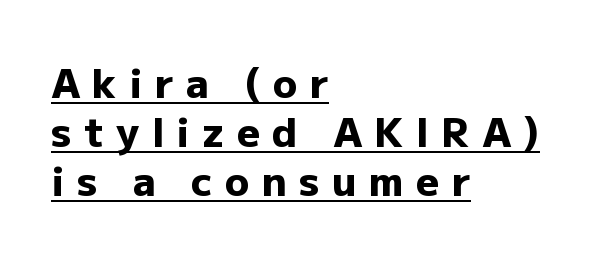
Q: Is the text bold? A: Yes.
Q: Is the text italic (slanted)? A: No, it is upright.
Q: Is the typeface a serif or a sans-serif typeface? A: Sans-serif.
Q: Is the text underlined? A: Yes.
Q: How is the paragraph aligned? A: Left-aligned.
Q: Is the spacing between letters normal or unusually wide? A: Unusually wide.
Q: Width (condensed, normal, or wide)? A: Normal.
Q: Stroke contrast? A: Low.
Q: x-height? A: Medium.
Q: Monospaced? A: No.
